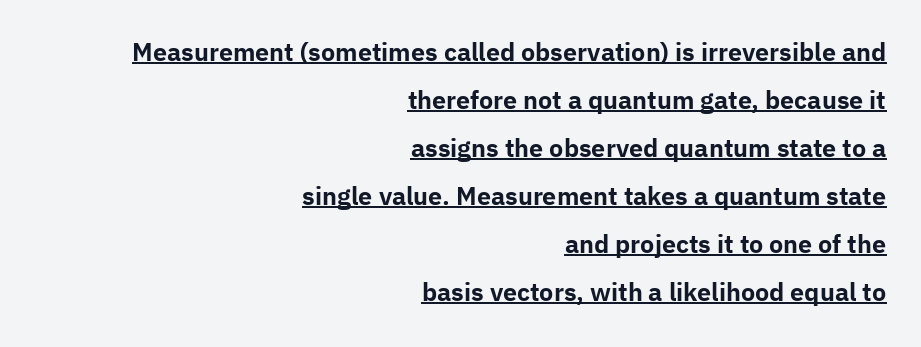
{"italic": "no", "bold": "yes", "underline": "yes", "align": "right", "line_spacing": "loose", "line_spacing_ratio": 2.0, "letter_spacing": "normal", "letter_spacing_em": 0.0, "glyph_px": 24}
